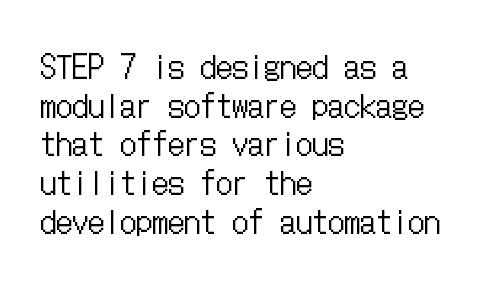
The image shows 32 px regular-weight, condensed type, upright; set left-aligned, line spacing 1.21x, normal letter spacing, not underlined; low stroke contrast and a medium x-height.
